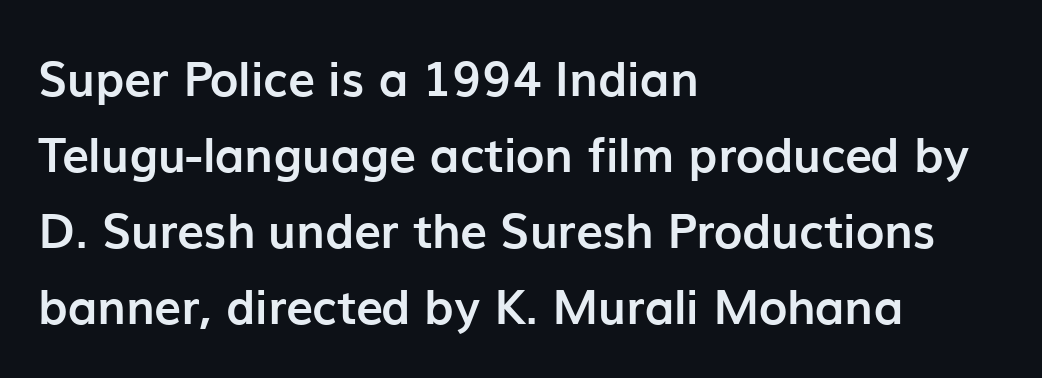
Q: Is the text bold? A: Yes.
Q: Is the text italic (slanted)? A: No, it is upright.
Q: Is the typeface a serif or a sans-serif typeface? A: Sans-serif.
Q: Is the text underlined? A: No.
Q: How is the paragraph aligned? A: Left-aligned.
Q: Is the spacing between letters normal or unusually wide? A: Normal.
Q: Is the spacing between lines tight, normal or loose? A: Normal.
Q: Width (condensed, normal, or wide)? A: Normal.
Q: Stroke contrast? A: Low.
Q: x-height? A: Medium.
Q: Monospaced? A: No.
